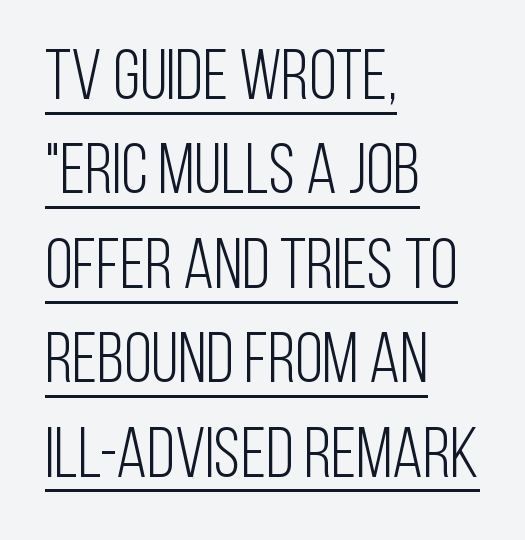
The image shows 71 px light, condensed sans-serif type, upright; set left-aligned, normal line spacing (1.33x), normal letter spacing, underlined; low stroke contrast and a large x-height.
